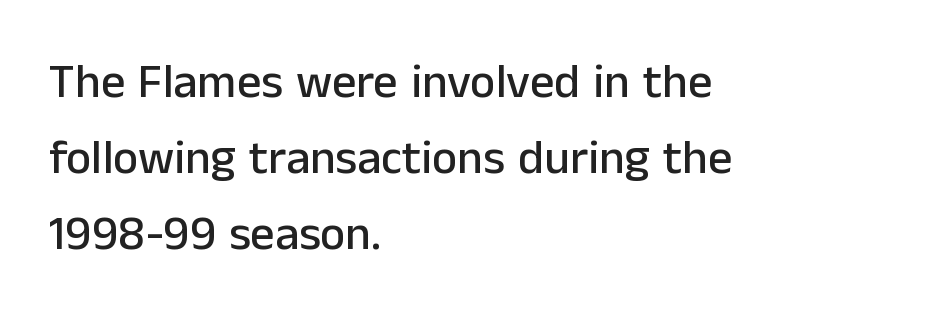
The image shows 48 px sans-serif type, upright; set left-aligned, normal line spacing (1.58x), normal letter spacing, not underlined; low stroke contrast and a medium x-height.
